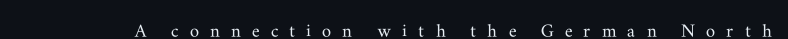
{"italic": "no", "underline": "no", "letter_spacing": "wide", "letter_spacing_em": 0.48, "glyph_px": 23}
